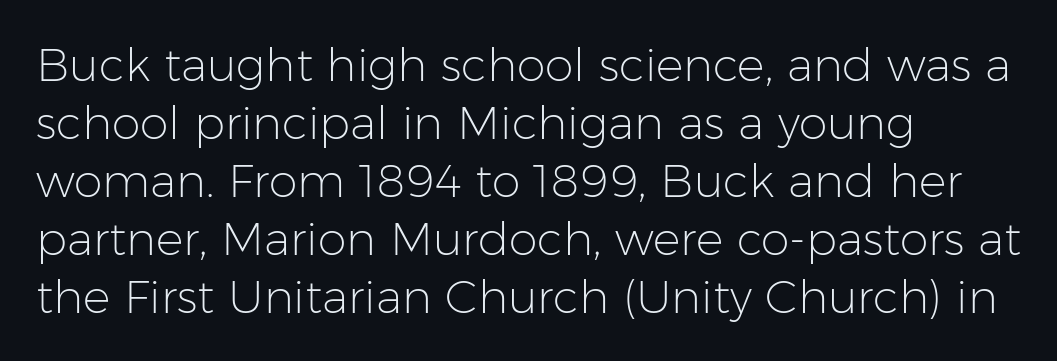
{"serif": "no", "italic": "no", "bold": "no", "weight": "light", "width": "normal", "stroke_contrast": "low", "x_height": "medium", "monospaced": "no", "underline": "no", "align": "left", "line_spacing": "normal", "line_spacing_ratio": 1.26, "letter_spacing": "normal", "letter_spacing_em": 0.0, "glyph_px": 46}
